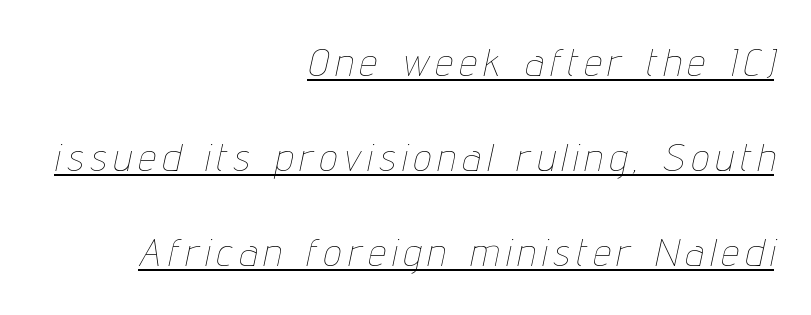
{"italic": "yes", "lean": "right", "slant_degrees": 12, "bold": "no", "weight": "thin", "width": "condensed", "stroke_contrast": "low", "x_height": "medium", "monospaced": "no", "underline": "yes", "align": "right", "line_spacing": "loose", "line_spacing_ratio": 2.44, "glyph_px": 39}
